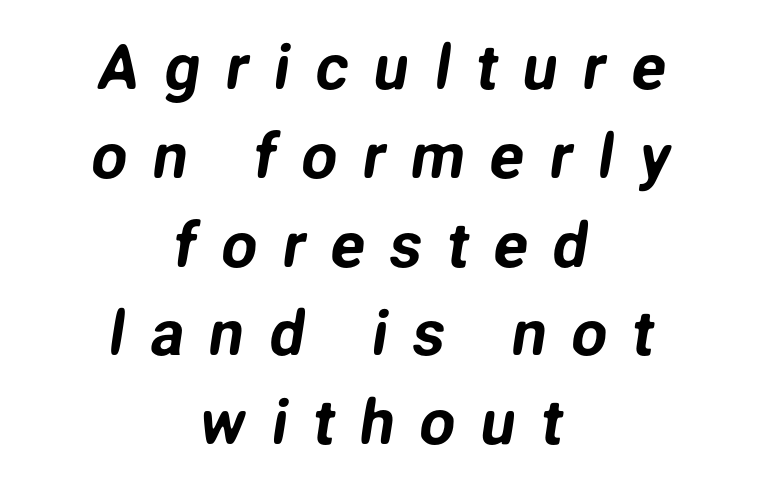
Examine the stroke ends and you'll find no serifs. This sample keeps an unexceptional amount of space between lines. Teacher's note: observe the equal gaps on both sides — that is centered alignment. Here the designer chose a conventional face with non-uniform glyph widths.
